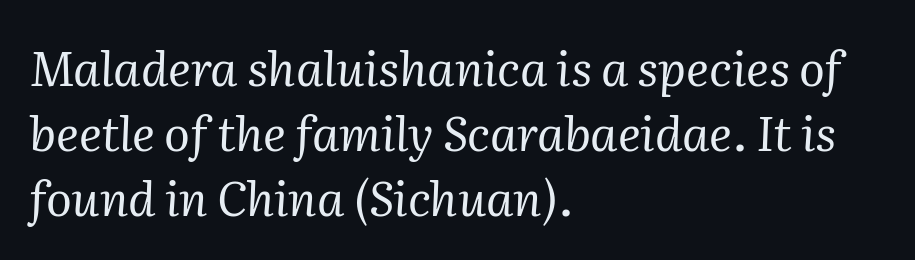
Italic: yes, the glyphs are oblique. Any mark beneath the type? The region is blank. No letter is thick-stroked: the sample isn't bold. Short and long lines alike share a common starting point at left. The gaps between neighbouring characters are ordinary and unremarkable.
